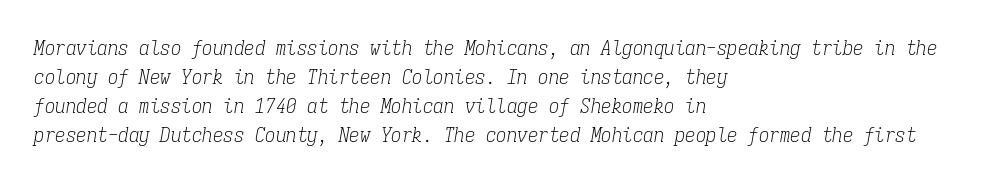
The image shows 21 px text type, italic (leaning right); set left-aligned, normal line spacing (1.38x), normal letter spacing, not underlined.
